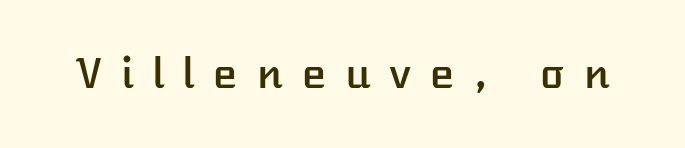
{"italic": "no", "width": "normal", "stroke_contrast": "low", "x_height": "medium", "monospaced": "no", "underline": "no", "letter_spacing": "wide", "letter_spacing_em": 0.45, "glyph_px": 41}
